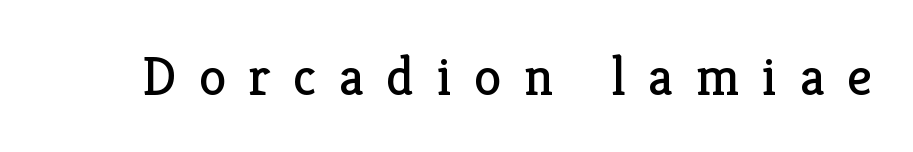
Q: Is the text bold? A: No.
Q: Is the text italic (slanted)? A: No, it is upright.
Q: Is the typeface a serif or a sans-serif typeface? A: Serif.
Q: Is the text underlined? A: No.
Q: Is the spacing between letters normal or unusually wide? A: Unusually wide.
Q: Width (condensed, normal, or wide)? A: Normal.
Q: Stroke contrast? A: Low.
Q: x-height? A: Medium.
Q: Monospaced? A: No.
